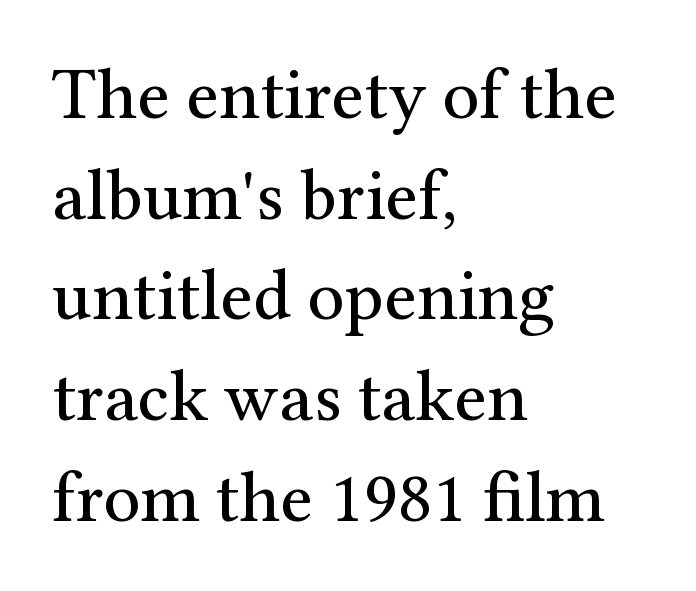
Q: Is the text bold? A: No.
Q: Is the text italic (slanted)? A: No, it is upright.
Q: Is the typeface a serif or a sans-serif typeface? A: Serif.
Q: Is the text underlined? A: No.
Q: How is the paragraph aligned? A: Left-aligned.
Q: Is the spacing between letters normal or unusually wide? A: Normal.
Q: Is the spacing between lines tight, normal or loose? A: Normal.
Q: Width (condensed, normal, or wide)? A: Normal.
Q: Stroke contrast? A: Medium.
Q: x-height? A: Medium.
Q: Monospaced? A: No.
